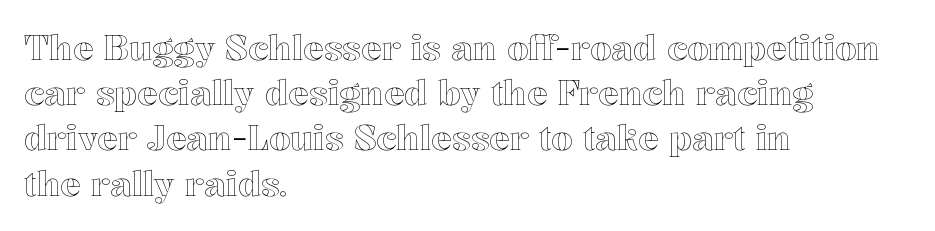
The image shows 34 px text type, upright; set left-aligned, normal line spacing (1.33x), normal letter spacing, not underlined; a medium x-height.
